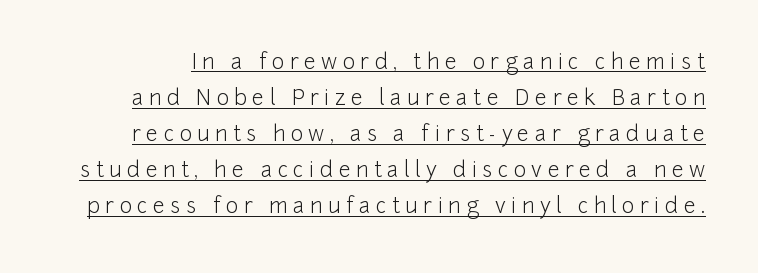
{"italic": "no", "bold": "no", "underline": "yes", "line_spacing_ratio": 1.72, "letter_spacing": "wide", "letter_spacing_em": 0.26, "glyph_px": 21}
